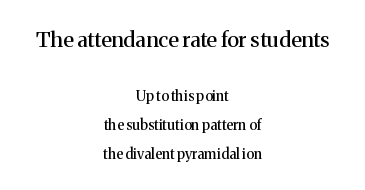
{"italic": "no", "underline": "no", "align": "center", "line_spacing": "loose", "line_spacing_ratio": 2.09, "letter_spacing": "normal", "letter_spacing_em": 0.0, "larger_block": "first", "size_ratio": 1.5, "glyph_px": 21}
